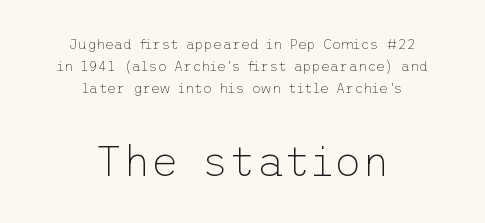
Q: Is the text bold? A: No.
Q: Is the text italic (slanted)? A: No, it is upright.
Q: Is the typeface a serif or a sans-serif typeface? A: Sans-serif.
Q: Is the text underlined? A: No.
Q: How is the paragraph aligned? A: Centered.
Q: Is the spacing between letters normal or unusually wide? A: Normal.
Q: Is the spacing between lines tight, normal or loose? A: Normal.
Q: Which block of text is set in a larger size, the first (top) or the second (bottom)? A: The second (bottom) one.
Q: Width (condensed, normal, or wide)? A: Normal.
Q: Stroke contrast? A: Low.
Q: x-height? A: Medium.
